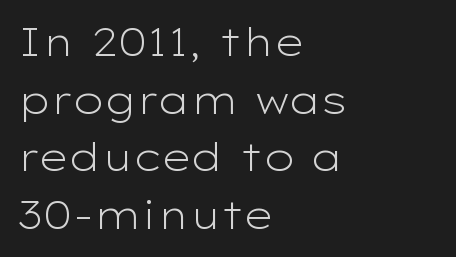
Q: Is the text bold? A: No.
Q: Is the text italic (slanted)? A: No, it is upright.
Q: Is the typeface a serif or a sans-serif typeface? A: Sans-serif.
Q: Is the text underlined? A: No.
Q: How is the paragraph aligned? A: Left-aligned.
Q: Is the spacing between letters normal or unusually wide? A: Normal.
Q: Is the spacing between lines tight, normal or loose? A: Normal.
Q: Width (condensed, normal, or wide)? A: Wide.
Q: Stroke contrast? A: Low.
Q: x-height? A: Medium.
Q: Monospaced? A: No.
